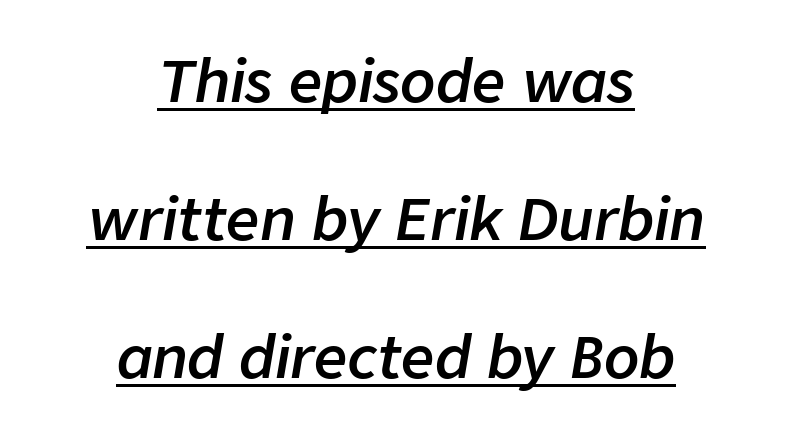
Set as a demibold, roughly 600 on the weight scale. A typesetter would call this leading open, well beyond the default. The typesetter chose a symmetrical, centered arrangement here. You can tell it's italic because the verticals aren't actually vertical. The passage shown is typed in a proportional face where columns would drift.
